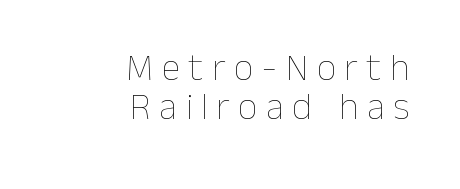
Is the stroke heavy? The answer is a plain regular-or-lighter. The lines are packed closely together with very little leading. Any mark beneath the type? The region is blank. You could not count columns in this text — the font is proportionally spaced.
